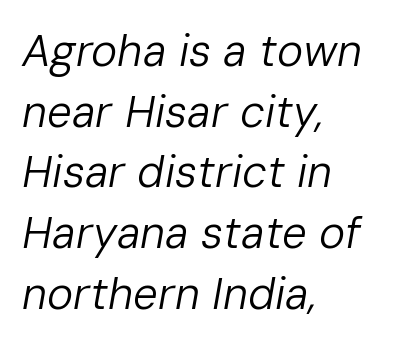
{"italic": "yes", "lean": "right", "slant_degrees": 10, "bold": "no", "weight": "regular", "width": "normal", "stroke_contrast": "low", "x_height": "medium", "monospaced": "no", "underline": "no", "align": "left", "line_spacing": "normal", "line_spacing_ratio": 1.38, "letter_spacing": "normal", "letter_spacing_em": 0.0, "glyph_px": 44}
